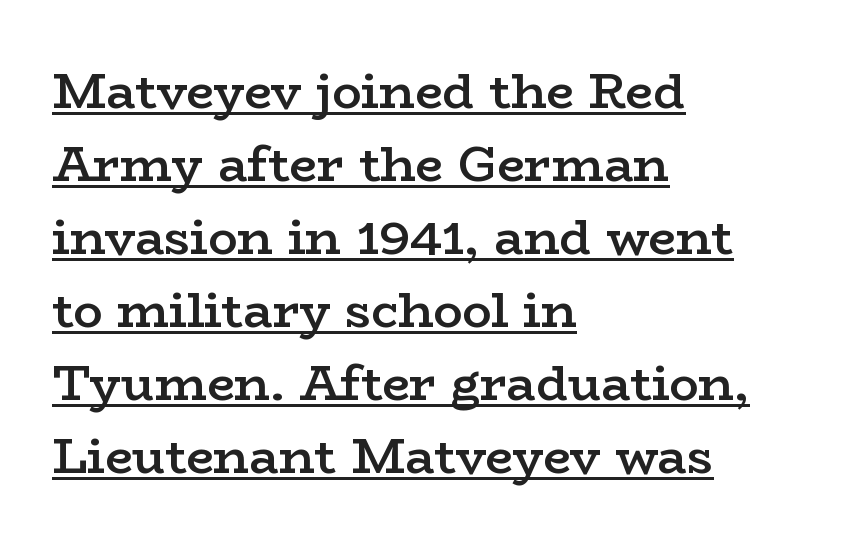
The face used here is proportionally spaced, like ordinary book or web type. Each line starts at the same left margin while the right side varies. The text was rendered using a seriffed face with decorative stroke endings. The lines sit at an ordinary, default distance from one another.
